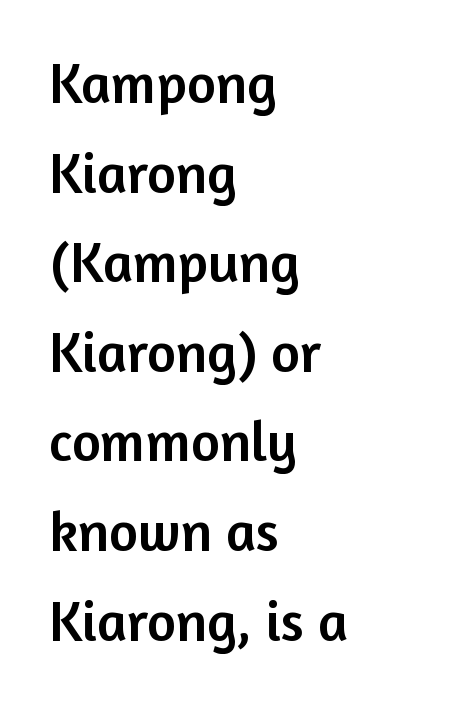
Layout note: lines flush left. No feet cap the strokes, marking this as sans-serif type. Check under the words: just untouched page. The specimen reads as upright at a glance.
